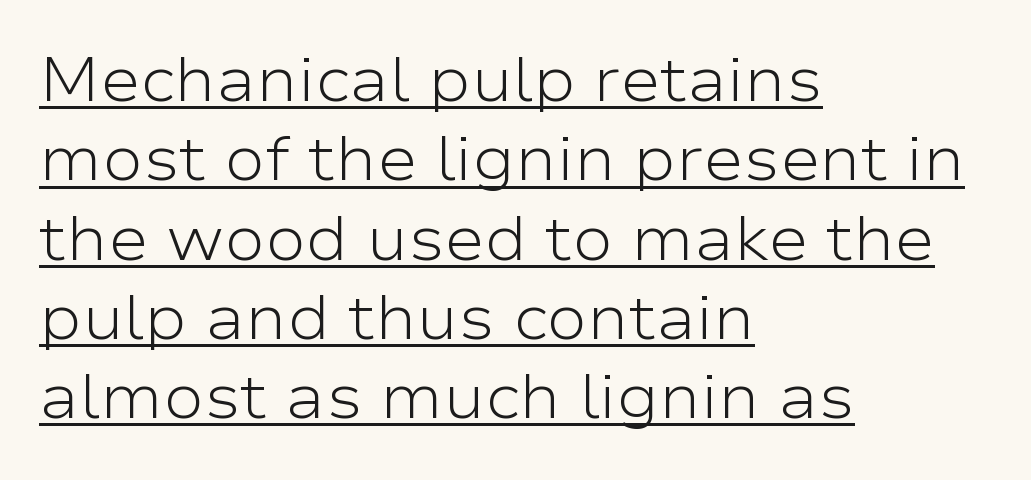
{"serif": "no", "italic": "no", "bold": "no", "weight": "light", "width": "wide", "stroke_contrast": "low", "x_height": "medium", "monospaced": "no", "underline": "yes", "align": "left", "line_spacing": "normal", "line_spacing_ratio": 1.3, "letter_spacing": "normal", "letter_spacing_em": 0.0, "glyph_px": 61}
